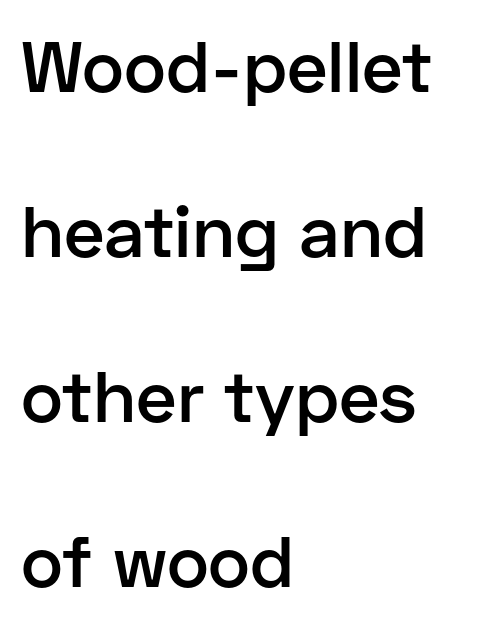
Q: Is the text bold? A: Semi-bold.
Q: Is the text italic (slanted)? A: No, it is upright.
Q: Is the typeface a serif or a sans-serif typeface? A: Sans-serif.
Q: Is the text underlined? A: No.
Q: How is the paragraph aligned? A: Left-aligned.
Q: Is the spacing between letters normal or unusually wide? A: Normal.
Q: Is the spacing between lines tight, normal or loose? A: Loose.
Q: Width (condensed, normal, or wide)? A: Normal.
Q: Stroke contrast? A: Low.
Q: x-height? A: Medium.
Q: Monospaced? A: No.
